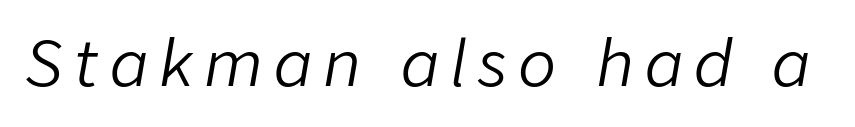
{"italic": "yes", "lean": "right", "slant_degrees": 9, "bold": "no", "weight": "light", "width": "normal", "stroke_contrast": "low", "x_height": "medium", "monospaced": "no", "underline": "no", "glyph_px": 63}
